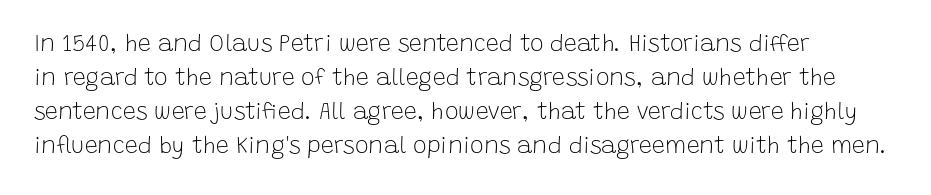
The image shows 23 px text type, upright; set left-aligned, normal line spacing (1.48x), normal letter spacing, not underlined.
